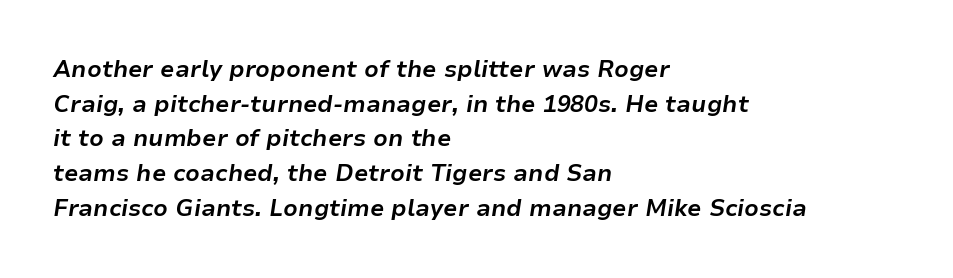
Q: Is the text bold? A: Yes.
Q: Is the text italic (slanted)? A: Yes, it leans right by about 9 degrees.
Q: Is the text underlined? A: No.
Q: How is the paragraph aligned? A: Left-aligned.
Q: Is the spacing between letters normal or unusually wide? A: Normal.
Q: Is the spacing between lines tight, normal or loose? A: Normal.
